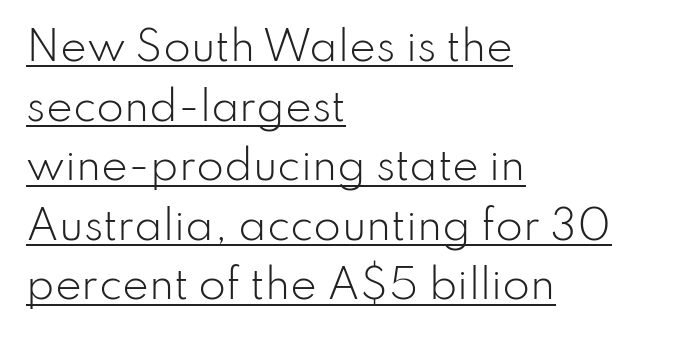
{"serif": "no", "italic": "no", "bold": "no", "weight": "light", "width": "normal", "stroke_contrast": "low", "x_height": "small", "monospaced": "no", "underline": "yes", "align": "left", "line_spacing": "normal", "line_spacing_ratio": 1.49, "letter_spacing": "normal", "letter_spacing_em": 0.0, "glyph_px": 40}
